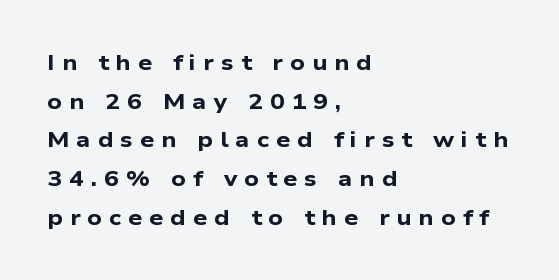
The image shows 22 px bold type; set left-aligned, line spacing 1.76x, unusually wide letter spacing (+0.32 em), not underlined.
